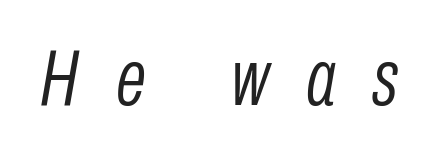
Q: Is the text bold? A: No.
Q: Is the text italic (slanted)? A: Yes, it leans right by about 10 degrees.
Q: Is the text underlined? A: No.
Q: Is the spacing between letters normal or unusually wide? A: Unusually wide.
Q: Width (condensed, normal, or wide)? A: Condensed.
Q: Stroke contrast? A: Low.
Q: x-height? A: Medium.
Q: Monospaced? A: No.
